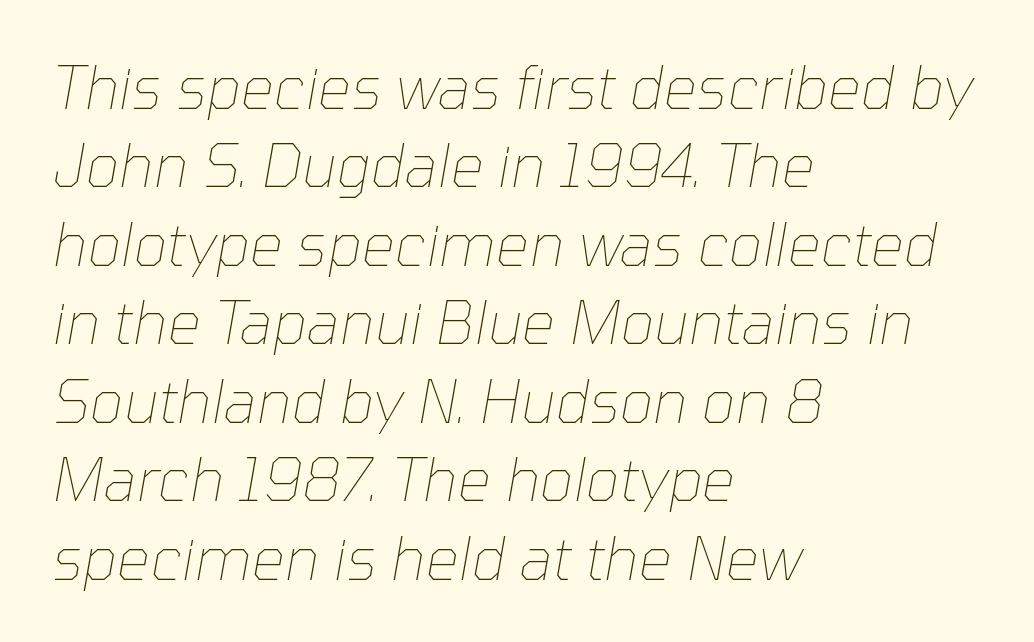
{"italic": "yes", "lean": "right", "slant_degrees": 10, "bold": "no", "weight": "thin", "width": "normal", "stroke_contrast": "low", "x_height": "medium", "monospaced": "no", "underline": "no", "align": "left", "line_spacing": "normal", "line_spacing_ratio": 1.33, "letter_spacing": "normal", "letter_spacing_em": 0.0, "glyph_px": 59}
